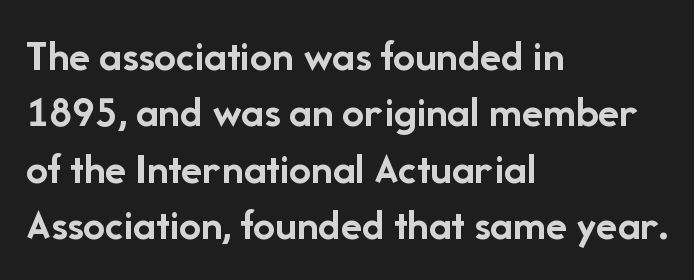
The image shows 44 px semibold sans-serif type, upright; set left-aligned, normal line spacing (1.28x), normal letter spacing, not underlined; low stroke contrast and a medium x-height.
